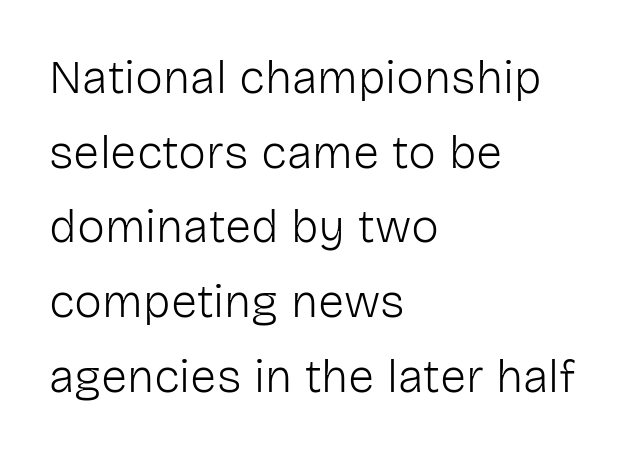
{"serif": "no", "italic": "no", "bold": "no", "weight": "light", "width": "normal", "stroke_contrast": "low", "x_height": "medium", "monospaced": "no", "underline": "no", "align": "left", "line_spacing": "normal", "line_spacing_ratio": 1.59, "letter_spacing": "normal", "letter_spacing_em": 0.0, "glyph_px": 47}
